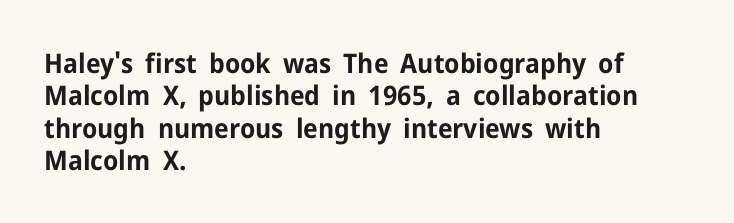
The image shows 27 px bold type, upright; set left-aligned, line spacing 1.2x, normal letter spacing, not underlined.
